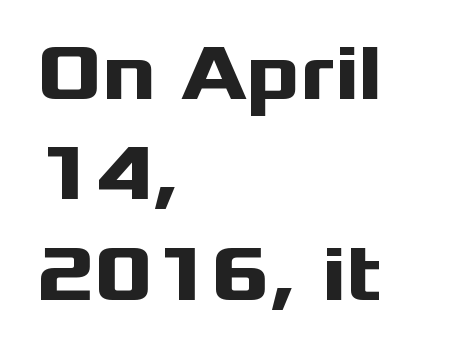
The image shows 79 px heavy, wide sans-serif type, upright; set left-aligned, normal line spacing (1.27x), normal letter spacing, not underlined; medium stroke contrast and a medium x-height.
